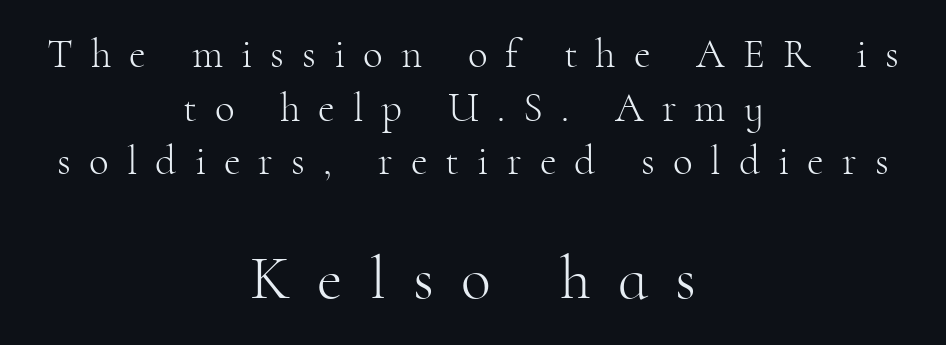
{"serif": "yes", "italic": "no", "bold": "no", "weight": "light", "width": "normal", "stroke_contrast": "high", "x_height": "small", "monospaced": "no", "underline": "no", "align": "center", "line_spacing": "normal", "line_spacing_ratio": 1.31, "letter_spacing": "wide", "letter_spacing_em": 0.44, "larger_block": "second", "size_ratio": 1.51, "glyph_px": 62}
